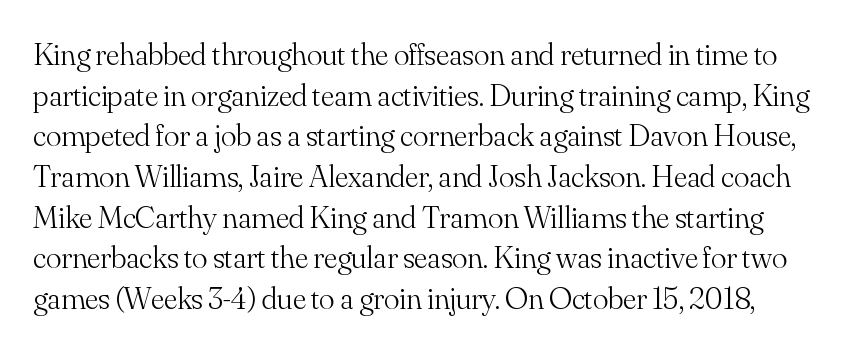
{"serif": "yes", "italic": "no", "bold": "no", "weight": "light", "width": "normal", "stroke_contrast": "medium", "x_height": "small", "monospaced": "no", "underline": "no", "line_spacing": "normal", "line_spacing_ratio": 1.27, "letter_spacing": "normal", "letter_spacing_em": 0.0, "glyph_px": 32}
